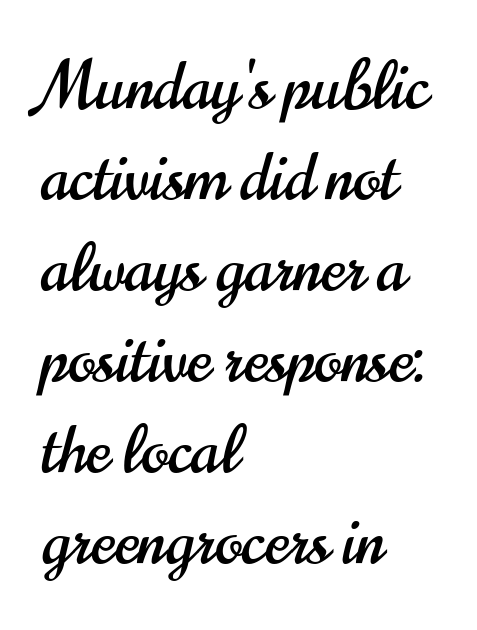
Only glyphs here, with clear space below each row. To sum up the face: it is a sans, with no serifs. This sample is left-justified, so line endings fall wherever the words run out. Think of a printed novel: that variable character pitch is what you see here. The vertical gap from one line to the next is medium. The rendering keeps characters at their native spacing.
